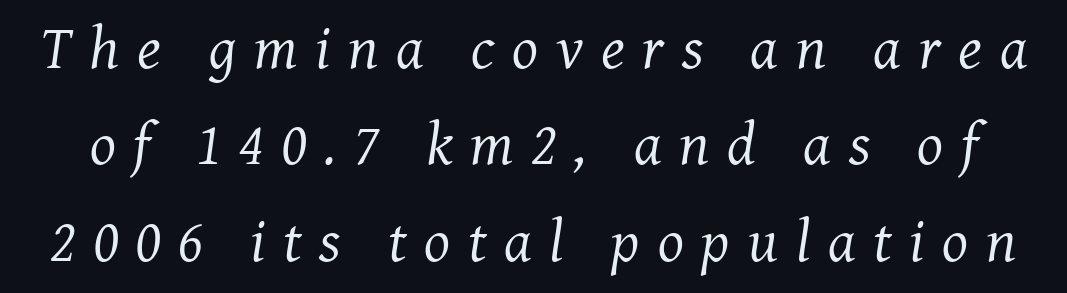
Q: Is the text bold? A: No.
Q: Is the text italic (slanted)? A: Yes, it leans right by about 7 degrees.
Q: Is the typeface a serif or a sans-serif typeface? A: Serif.
Q: Is the text underlined? A: No.
Q: Is the spacing between letters normal or unusually wide? A: Unusually wide.
Q: Is the spacing between lines tight, normal or loose? A: Normal.
Q: Width (condensed, normal, or wide)? A: Normal.
Q: Stroke contrast? A: Medium.
Q: x-height? A: Medium.
Q: Monospaced? A: No.
